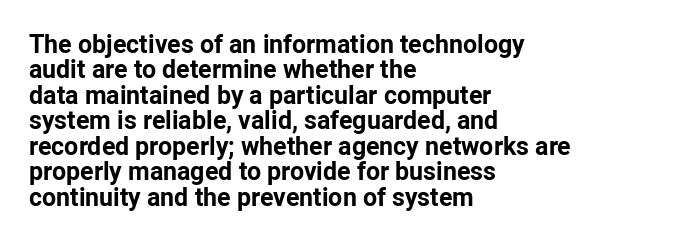
The image shows 25 px bold type, upright; set left-aligned, tight line spacing (1.02x), normal letter spacing, not underlined.
